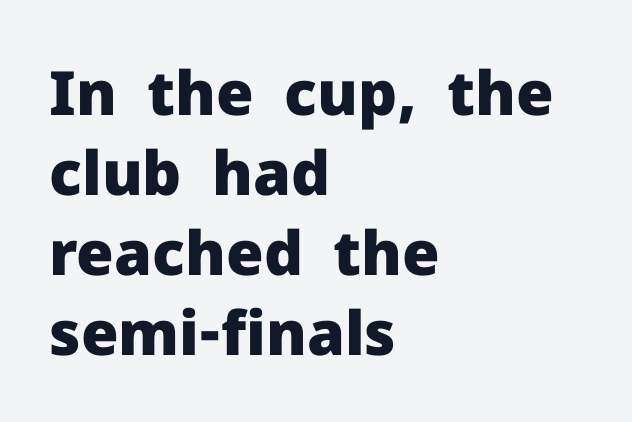
The image shows 61 px heavy sans-serif type, upright; set left-aligned, normal line spacing (1.31x), normal letter spacing, not underlined; low stroke contrast and a medium x-height.
